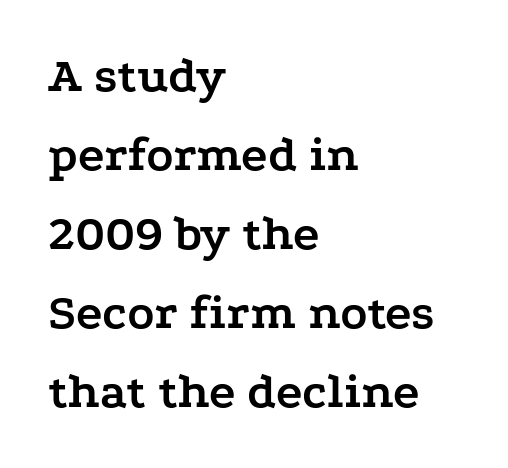
{"serif": "yes", "italic": "no", "bold": "yes", "weight": "semibold", "width": "wide", "stroke_contrast": "low", "x_height": "medium", "monospaced": "no", "underline": "no", "align": "left", "line_spacing": "normal", "line_spacing_ratio": 1.58, "letter_spacing": "normal", "letter_spacing_em": 0.0, "glyph_px": 50}
